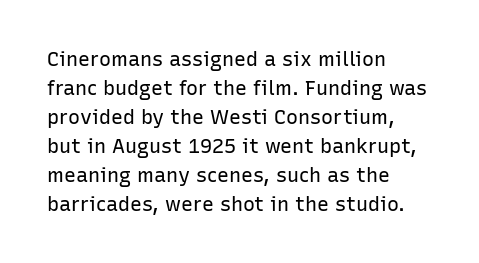
Beneath every word, the page is bare. Stems here are at most as thick as an everyday book face. When letters stand straight like this, we call the style roman or upright. This rendering leaves character spacing at its baseline value. The rendering uses a moderate line-height, typical for paragraphs.
